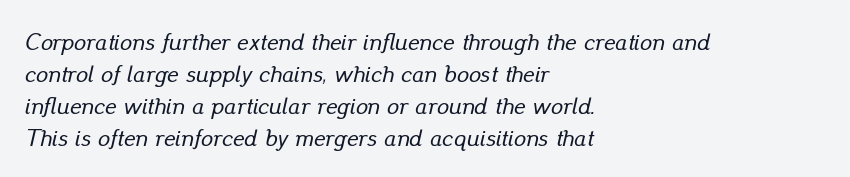
The image shows 24 px text type, italic (leaning right); set left-aligned, normal line spacing (1.33x), normal letter spacing, not underlined.
